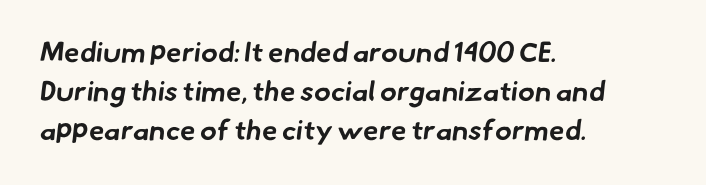
Leftover space on each line is placed entirely after the last word. The passage shown is not underscored anywhere. The horizontal fit of the characters is conventional and even. The rendering uses natural spacing where letterforms have individual widths. The glyphs have the mass of a bold cut.
